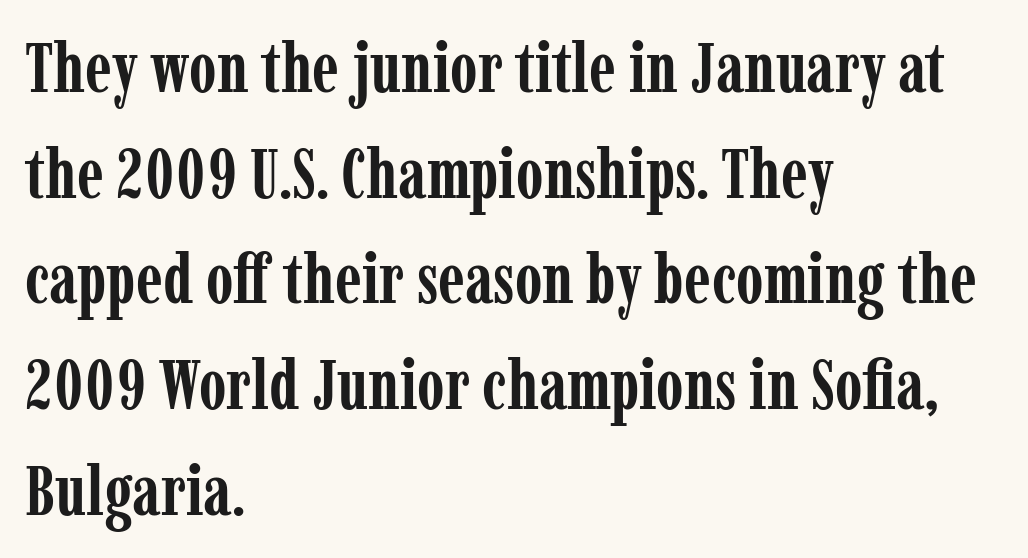
Examine the stroke ends and you'll spot serifs. Notice how thick the strokes are: this is what a full bold looks like. Does the lettering tilt? It doesn't — this is upright. The leading is moderate, giving the passage an even texture.
